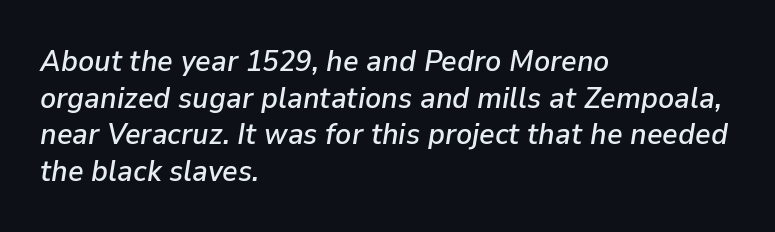
The image shows 30 px text type, italic (leaning right); set left-aligned, line spacing 1.22x, normal letter spacing, not underlined; low stroke contrast and a medium x-height.
